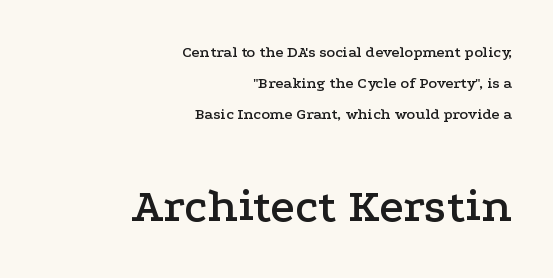
The image shows 48 px wide serif type, upright; set right-aligned, loose line spacing (1.95x), normal letter spacing, not underlined; the second (bottom) block is 3.0x larger; low stroke contrast and a medium x-height.
